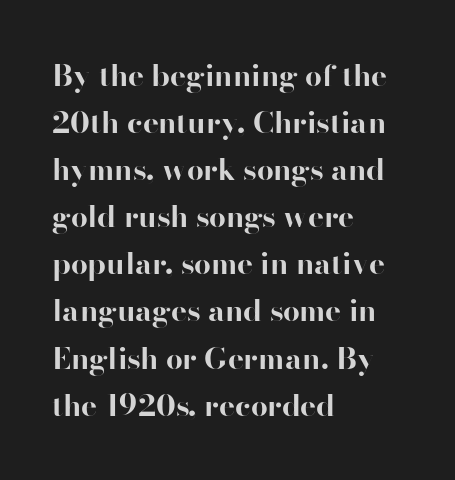
The image shows 30 px bold sans-serif type, upright; set left-aligned, normal line spacing (1.57x), normal letter spacing, not underlined; high stroke contrast and a small x-height.
